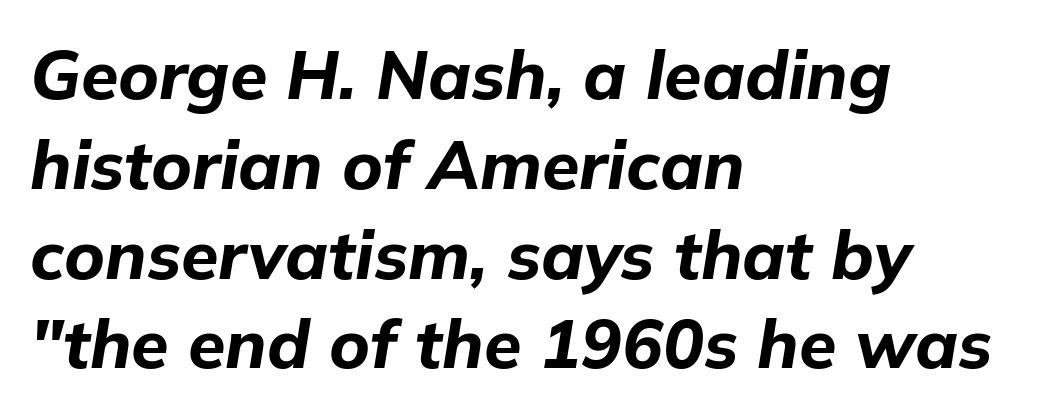
Q: Is the text bold? A: Yes.
Q: Is the text italic (slanted)? A: Yes, it leans right by about 9 degrees.
Q: Is the text underlined? A: No.
Q: How is the paragraph aligned? A: Left-aligned.
Q: Is the spacing between letters normal or unusually wide? A: Normal.
Q: Is the spacing between lines tight, normal or loose? A: Normal.
Q: Width (condensed, normal, or wide)? A: Normal.
Q: Stroke contrast? A: Low.
Q: x-height? A: Medium.
Q: Monospaced? A: No.
